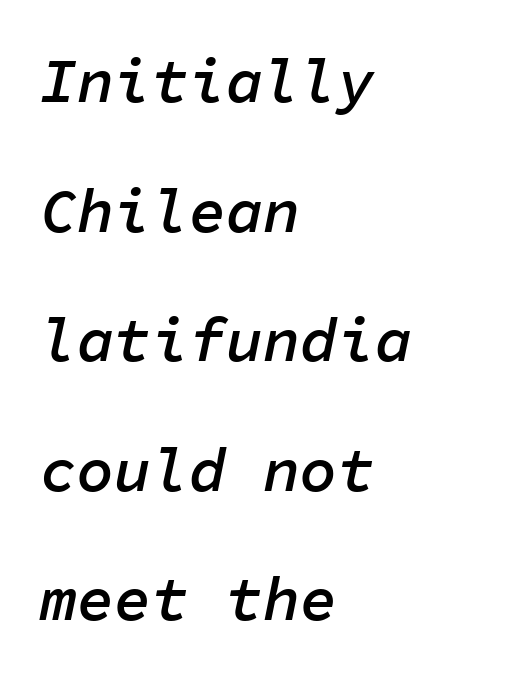
Q: Is the text bold? A: Semi-bold.
Q: Is the text italic (slanted)? A: Yes, it leans right by about 11 degrees.
Q: Is the text underlined? A: No.
Q: How is the paragraph aligned? A: Left-aligned.
Q: Is the spacing between letters normal or unusually wide? A: Normal.
Q: Is the spacing between lines tight, normal or loose? A: Loose.
Q: Width (condensed, normal, or wide)? A: Normal.
Q: Stroke contrast? A: Low.
Q: x-height? A: Medium.
Q: Monospaced? A: Yes.
